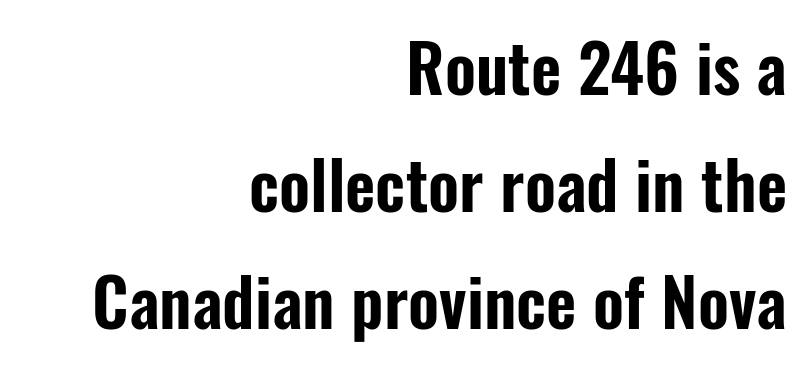
This sample has the flowing, uneven cadence of proportional lettering. There is no visible air inserted between adjacent glyphs. Type style note: lacks serifs. The letters stand upright; this is a roman face. The words here are not underlined. Notice how the passage keeps a crisp vertical edge on the right only.
